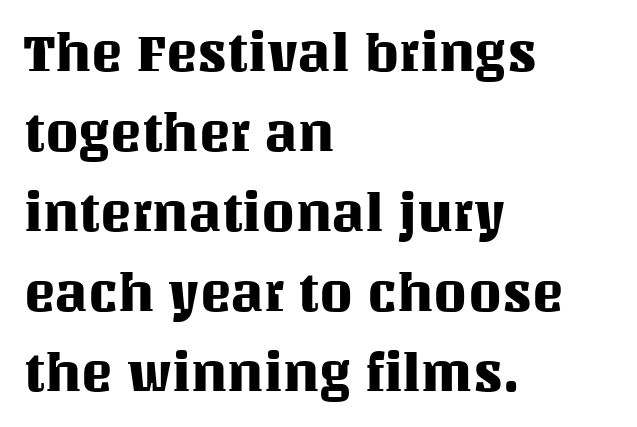
One-word summary of the alignment: left. Italic? Not at all — the glyphs are vertical. Note the varied advance widths — an 'i' is clearly narrower than an 'm'. Tracking value appears to be zero — textbook default spacing.
